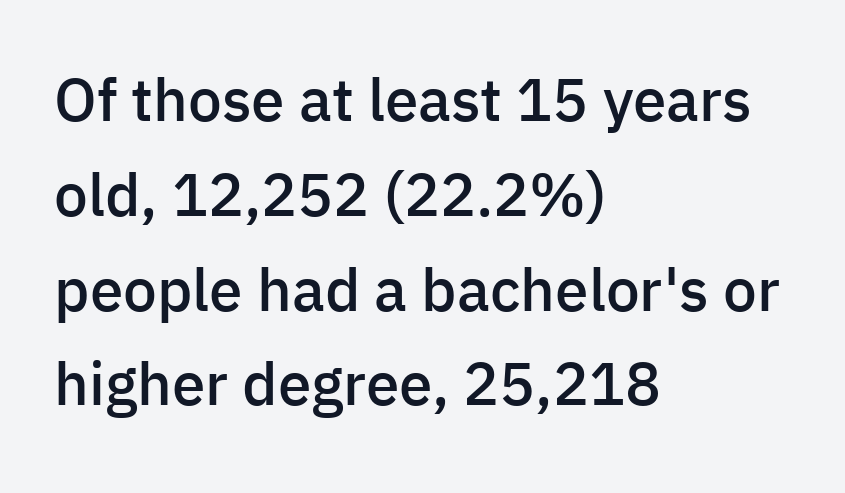
The image shows 60 px semibold sans-serif type, upright; set left-aligned, normal line spacing (1.58x), normal letter spacing, not underlined; low stroke contrast and a medium x-height.
